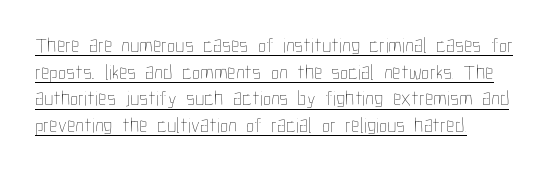
The image shows 21 px text type, upright; set normal line spacing (1.27x), normal letter spacing, underlined.
